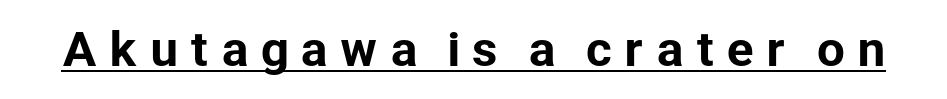
{"serif": "no", "italic": "no", "width": "normal", "stroke_contrast": "low", "x_height": "medium", "monospaced": "no", "underline": "yes", "letter_spacing": "wide", "letter_spacing_em": 0.24, "glyph_px": 45}
